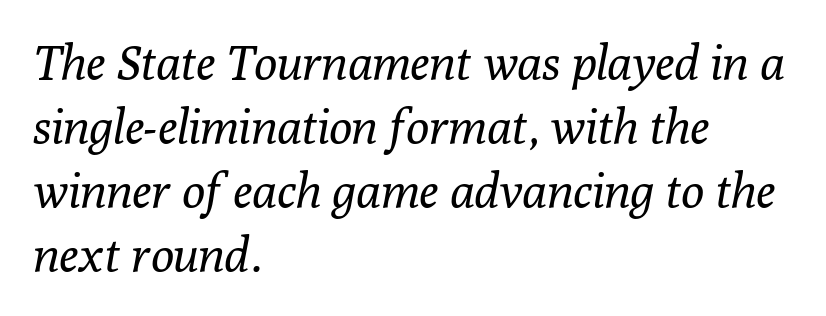
Q: Is the text bold? A: No.
Q: Is the text italic (slanted)? A: Yes, it leans right by about 10 degrees.
Q: Is the typeface a serif or a sans-serif typeface? A: Serif.
Q: Is the text underlined? A: No.
Q: How is the paragraph aligned? A: Left-aligned.
Q: Is the spacing between letters normal or unusually wide? A: Normal.
Q: Is the spacing between lines tight, normal or loose? A: Normal.
Q: Width (condensed, normal, or wide)? A: Normal.
Q: Stroke contrast? A: Low.
Q: x-height? A: Medium.
Q: Monospaced? A: No.
